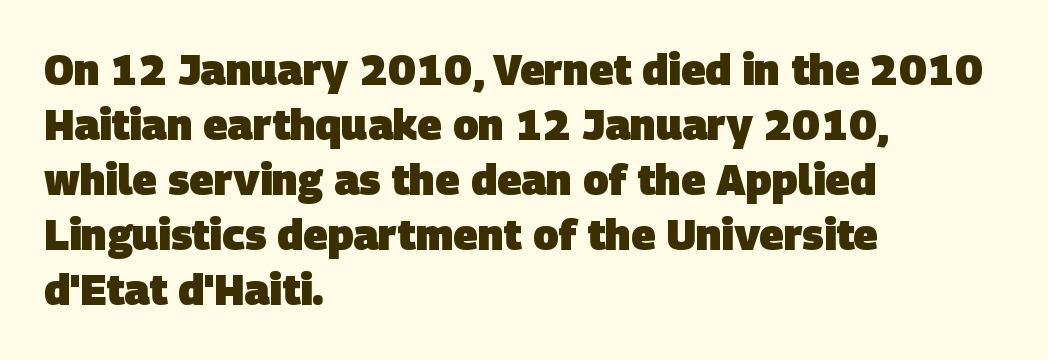
Q: Is the text bold? A: Yes.
Q: Is the typeface a serif or a sans-serif typeface? A: Sans-serif.
Q: Is the text underlined? A: No.
Q: How is the paragraph aligned? A: Left-aligned.
Q: Is the spacing between letters normal or unusually wide? A: Normal.
Q: Is the spacing between lines tight, normal or loose? A: Normal.
Q: Width (condensed, normal, or wide)? A: Normal.
Q: Stroke contrast? A: Low.
Q: x-height? A: Large.
Q: Monospaced? A: No.
